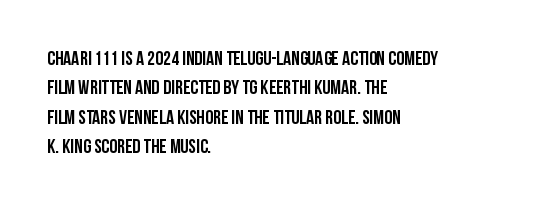
The image shows 20 px text type, upright; set left-aligned, normal line spacing (1.47x), normal letter spacing, not underlined.
